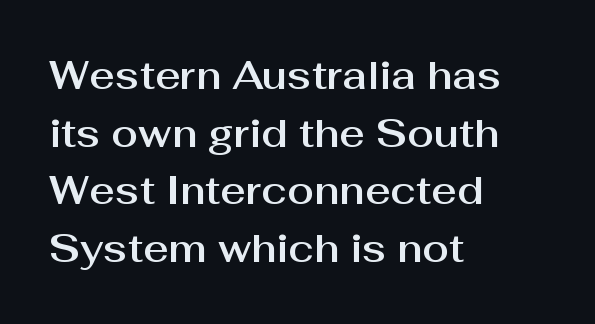
Q: Is the text italic (slanted)? A: No, it is upright.
Q: Is the typeface a serif or a sans-serif typeface? A: Sans-serif.
Q: Is the text underlined? A: No.
Q: How is the paragraph aligned? A: Left-aligned.
Q: Is the spacing between letters normal or unusually wide? A: Normal.
Q: Is the spacing between lines tight, normal or loose? A: Normal.
Q: Width (condensed, normal, or wide)? A: Normal.
Q: Stroke contrast? A: Medium.
Q: x-height? A: Medium.
Q: Monospaced? A: No.
